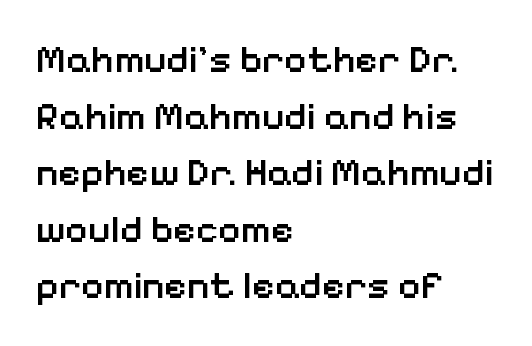
{"serif": "no", "italic": "no", "bold": "semi", "weight": "semibold", "width": "normal", "stroke_contrast": "low", "x_height": "medium", "monospaced": "no", "underline": "no", "align": "left", "line_spacing": "normal", "line_spacing_ratio": 1.45, "letter_spacing": "normal", "letter_spacing_em": 0.0, "glyph_px": 39}
